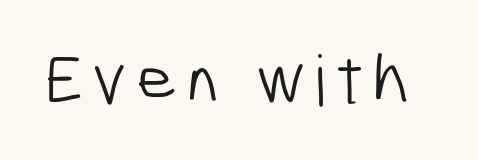
Weight: not bold — regular or lighter. Words float on clear page, feet unadorned. Type style note: lacks serifs. Is this a fixed-width face? No — the glyphs have proportional, varying widths.
